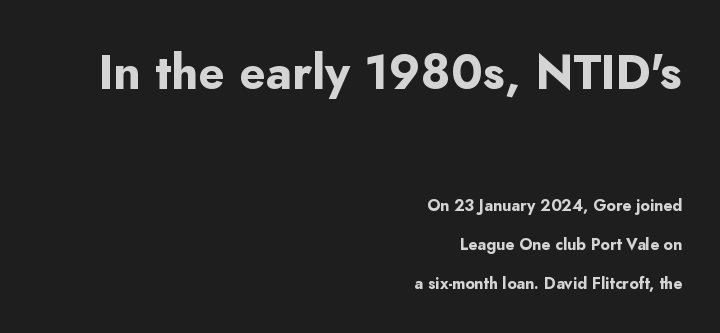
A typesetter would call this leading open, well beyond the default. Letterform terminals end flat and unadorned throughout the passage. No extra tracking has been applied to these lines. Beneath every word, the page is bare. The font's upright variant was chosen for this text. This rendering uses right alignment, leaving the left contour irregular.
